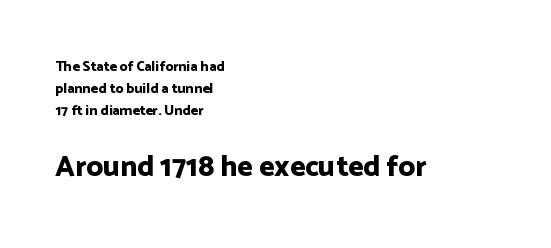
{"serif": "no", "italic": "no", "bold": "yes", "weight": "bold", "width": "normal", "stroke_contrast": "low", "x_height": "medium", "monospaced": "no", "underline": "no", "align": "left", "line_spacing": "normal", "line_spacing_ratio": 1.57, "letter_spacing": "normal", "letter_spacing_em": 0.0, "larger_block": "second", "size_ratio": 2.07, "glyph_px": 29}
